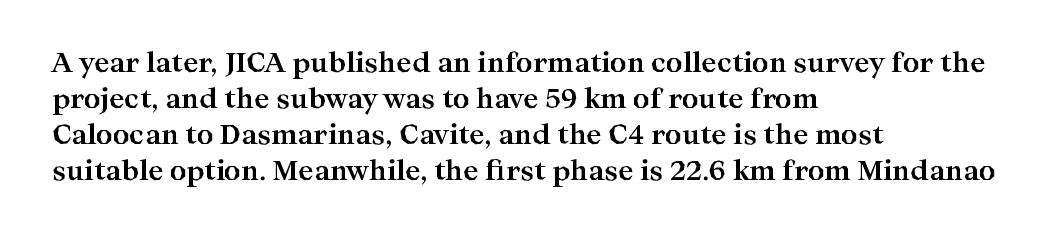
{"italic": "no", "bold": "yes", "underline": "no", "align": "left", "line_spacing": "normal", "line_spacing_ratio": 1.39, "letter_spacing": "normal", "letter_spacing_em": 0.0, "glyph_px": 26}
